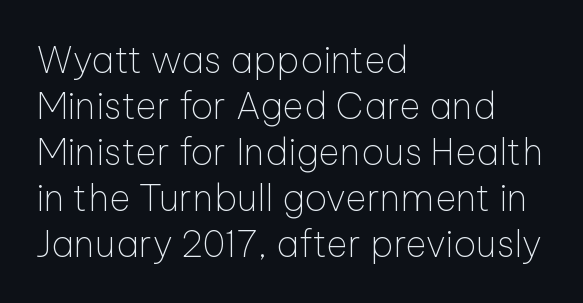
Q: Is the text bold? A: No.
Q: Is the text italic (slanted)? A: No, it is upright.
Q: Is the typeface a serif or a sans-serif typeface? A: Sans-serif.
Q: Is the text underlined? A: No.
Q: How is the paragraph aligned? A: Left-aligned.
Q: Is the spacing between letters normal or unusually wide? A: Normal.
Q: Width (condensed, normal, or wide)? A: Normal.
Q: Stroke contrast? A: Low.
Q: x-height? A: Medium.
Q: Monospaced? A: No.
